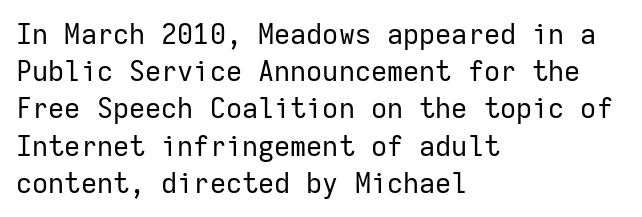
{"serif": "no", "italic": "no", "bold": "no", "weight": "regular", "width": "normal", "stroke_contrast": "low", "x_height": "medium", "monospaced": "yes", "underline": "no", "align": "left", "line_spacing": "normal", "line_spacing_ratio": 1.33, "letter_spacing": "normal", "letter_spacing_em": 0.0, "glyph_px": 28}
